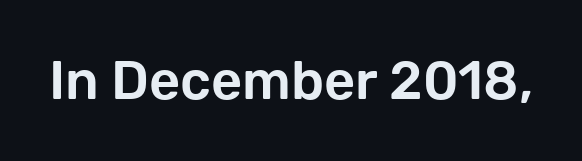
Q: Is the text italic (slanted)? A: No, it is upright.
Q: Is the typeface a serif or a sans-serif typeface? A: Sans-serif.
Q: Is the text underlined? A: No.
Q: Is the spacing between letters normal or unusually wide? A: Normal.
Q: Width (condensed, normal, or wide)? A: Normal.
Q: Stroke contrast? A: Low.
Q: x-height? A: Medium.
Q: Monospaced? A: No.
